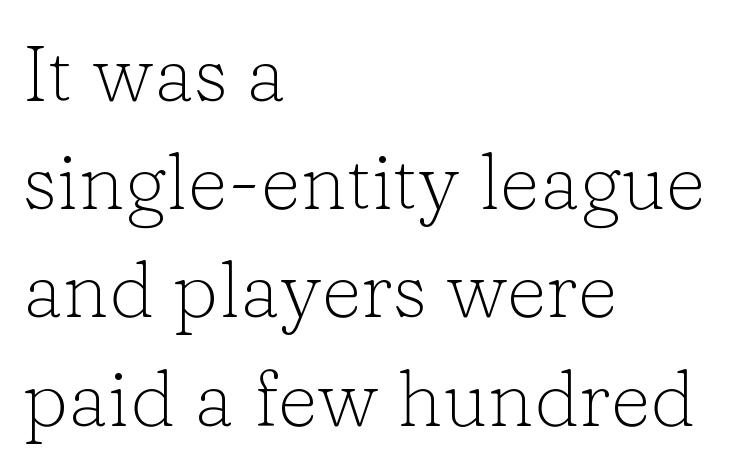
Q: Is the text bold? A: No.
Q: Is the text italic (slanted)? A: No, it is upright.
Q: Is the typeface a serif or a sans-serif typeface? A: Serif.
Q: Is the text underlined? A: No.
Q: How is the paragraph aligned? A: Left-aligned.
Q: Is the spacing between letters normal or unusually wide? A: Normal.
Q: Is the spacing between lines tight, normal or loose? A: Normal.
Q: Width (condensed, normal, or wide)? A: Normal.
Q: Stroke contrast? A: Low.
Q: x-height? A: Medium.
Q: Monospaced? A: No.
